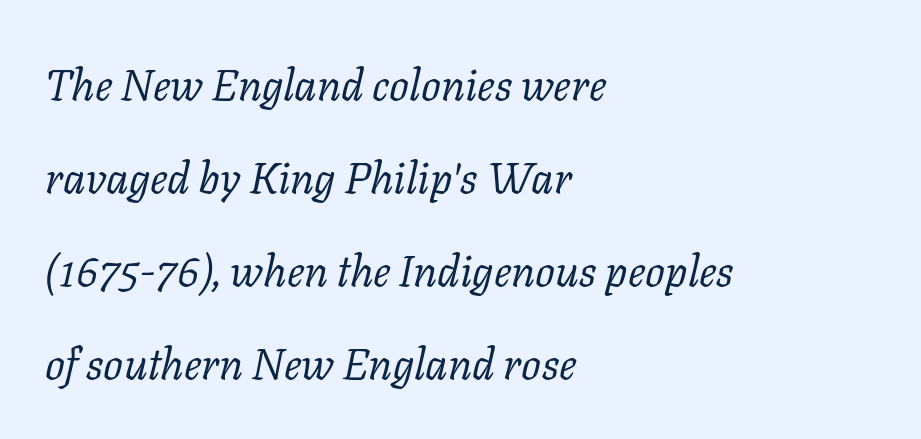
Regarding leading, the lines here are spaced well apart. You could not count columns in this text — the font is proportionally spaced. This sample uses an oblique cut, with every glyph tilted off the vertical. Does the type have serifs? Yes, each stem ends in a small foot. A typesetter would call this zero additional tracking. A clean baseline with only descenders dipping below it.
